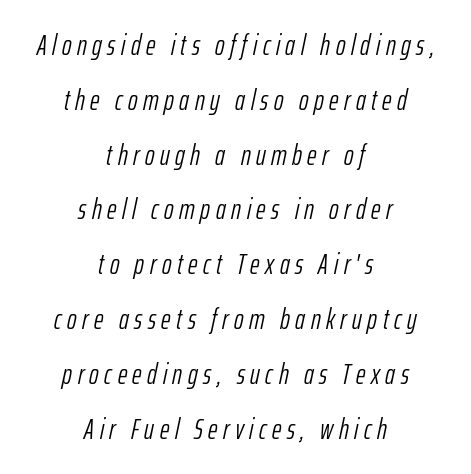
Q: Is the text bold? A: No.
Q: Is the text italic (slanted)? A: Yes, it leans right by about 12 degrees.
Q: Is the text underlined? A: No.
Q: How is the paragraph aligned? A: Centered.
Q: Width (condensed, normal, or wide)? A: Condensed.
Q: Stroke contrast? A: Low.
Q: x-height? A: Medium.
Q: Monospaced? A: No.
